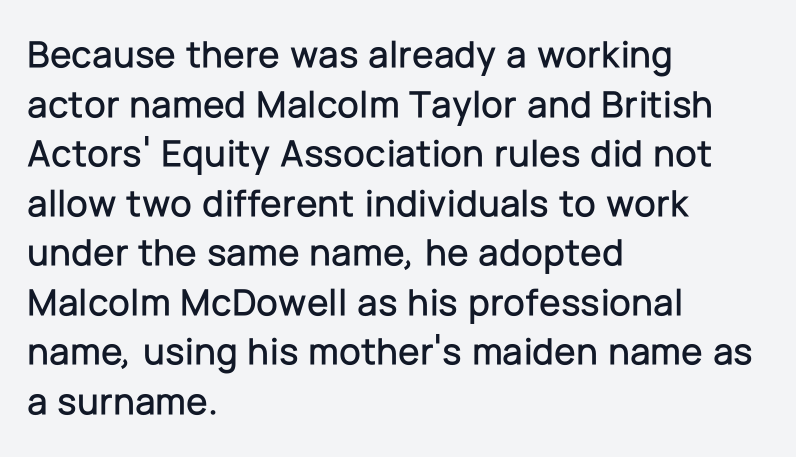
The image shows 39 px sans-serif type, upright; set left-aligned, normal line spacing (1.27x), normal letter spacing, not underlined; low stroke contrast and a medium x-height.
